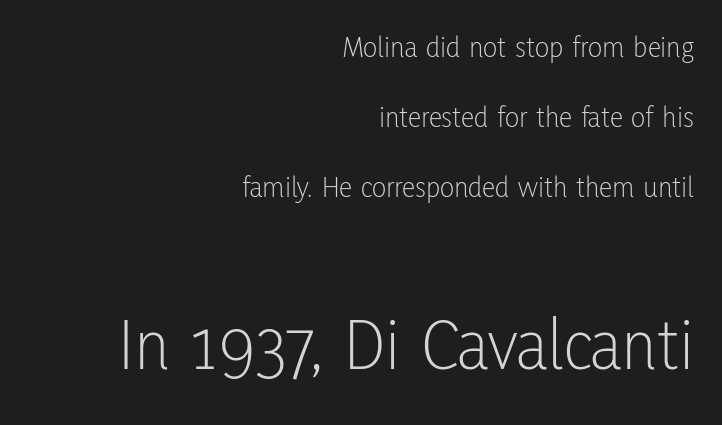
Q: Is the text bold? A: No.
Q: Is the text italic (slanted)? A: No, it is upright.
Q: Is the typeface a serif or a sans-serif typeface? A: Sans-serif.
Q: Is the text underlined? A: No.
Q: How is the paragraph aligned? A: Right-aligned.
Q: Is the spacing between letters normal or unusually wide? A: Normal.
Q: Is the spacing between lines tight, normal or loose? A: Loose.
Q: Which block of text is set in a larger size, the first (top) or the second (bottom)? A: The second (bottom) one.
Q: Width (condensed, normal, or wide)? A: Condensed.
Q: Stroke contrast? A: Low.
Q: x-height? A: Medium.
Q: Monospaced? A: No.
